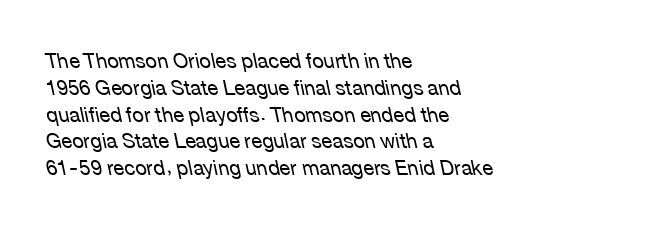
Has an underline been added? It has not. How would I describe the line gaps? Plain and ordinary. This rendering uses left alignment, leaving the right contour irregular. Nothing unusual about the tracking: characters are spaced as the font intends.
